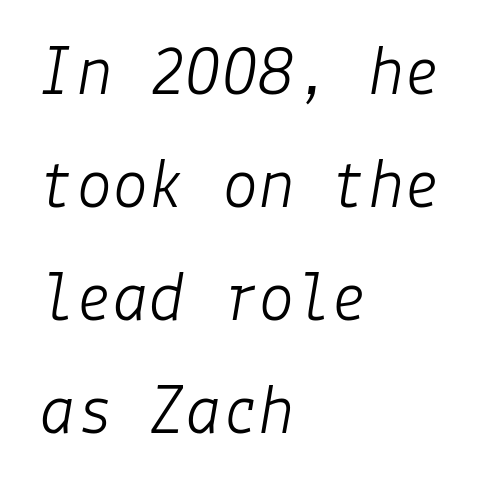
Q: Is the text bold? A: No.
Q: Is the text italic (slanted)? A: Yes, it leans right by about 9 degrees.
Q: Is the text underlined? A: No.
Q: How is the paragraph aligned? A: Left-aligned.
Q: Is the spacing between letters normal or unusually wide? A: Normal.
Q: Is the spacing between lines tight, normal or loose? A: Normal.
Q: Width (condensed, normal, or wide)? A: Normal.
Q: Stroke contrast? A: Low.
Q: x-height? A: Medium.
